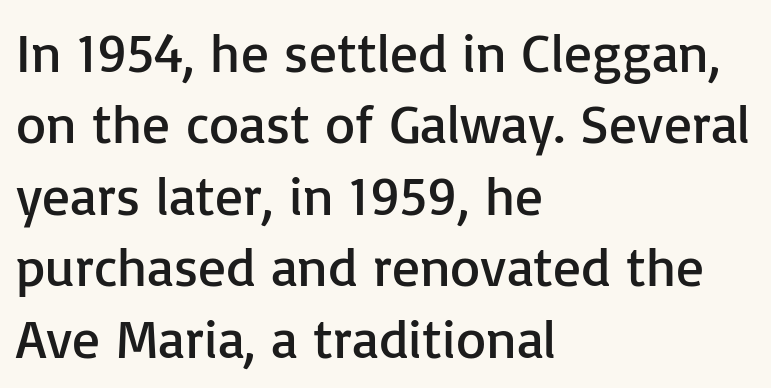
Compared with typical body copy, the letter spacing here is the same. The letters carry no serifs — their stems end cleanly without finishing strokes. Where is the straight margin? On the left. The specimen reads as upright at a glance. Character widths vary here, with narrow letters taking less room than wide ones.
